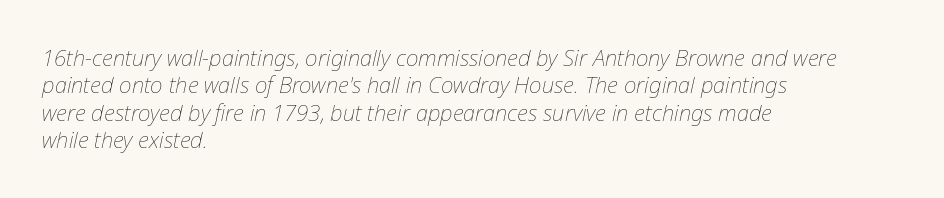
The image shows 22 px text type, italic (leaning right); set left-aligned, normal line spacing (1.25x), normal letter spacing, not underlined.
